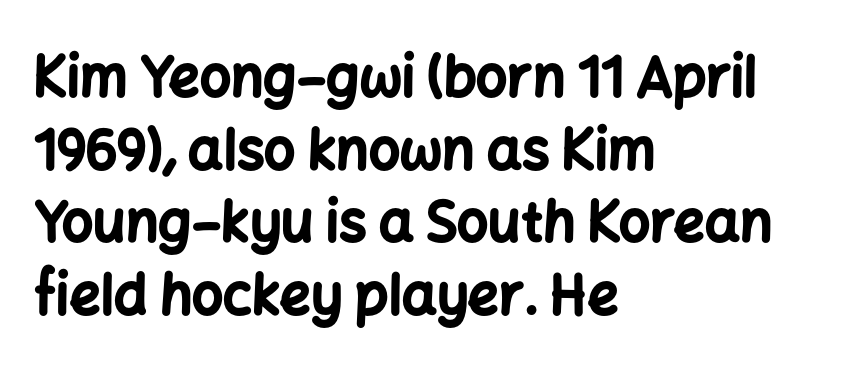
Rows of type keep a routine distance in the vertical direction. Its strokes are broad and dark, the hallmark of bold type. Note the varied advance widths — an 'i' is clearly narrower than an 'm'. Each word holds together tightly as a unit, with standard inter-letter gaps. Casual observation: everything's shoved over to the left. Grotesque or geometric, the face here clearly has no serifs.
